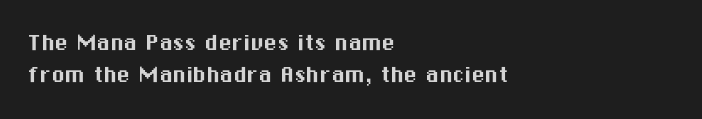
{"italic": "no", "underline": "no", "align": "left", "line_spacing_ratio": 1.2, "letter_spacing": "normal", "letter_spacing_em": 0.0, "glyph_px": 27}
